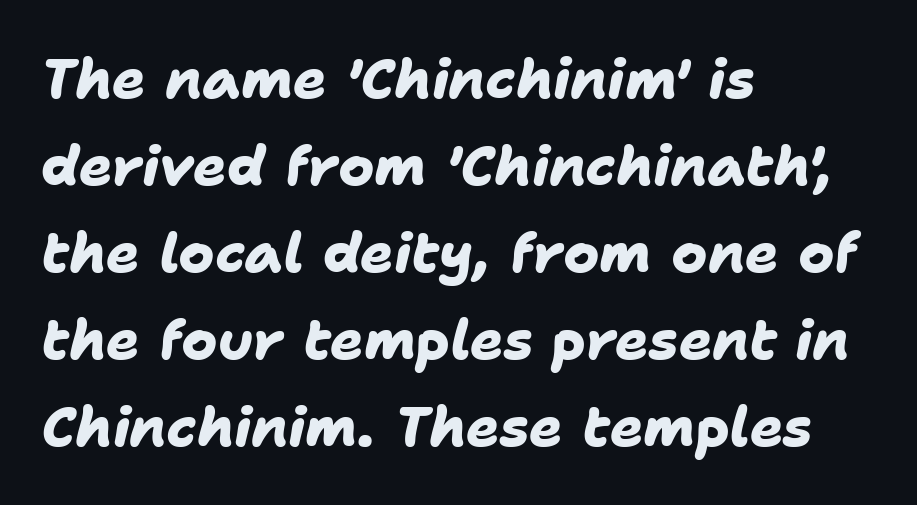
The image shows 55 px heavy sans-serif type; set left-aligned, normal line spacing (1.58x), normal letter spacing, not underlined; low stroke contrast and a medium x-height.
